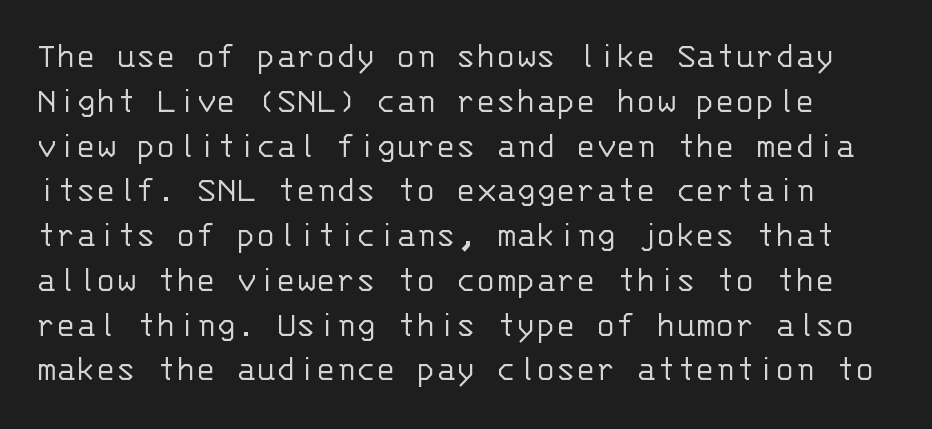
Q: Is the text bold? A: No.
Q: Is the text italic (slanted)? A: No, it is upright.
Q: Is the typeface a serif or a sans-serif typeface? A: Sans-serif.
Q: Is the text underlined? A: No.
Q: Is the spacing between letters normal or unusually wide? A: Normal.
Q: Width (condensed, normal, or wide)? A: Normal.
Q: Stroke contrast? A: Low.
Q: x-height? A: Large.
Q: Monospaced? A: Yes.
